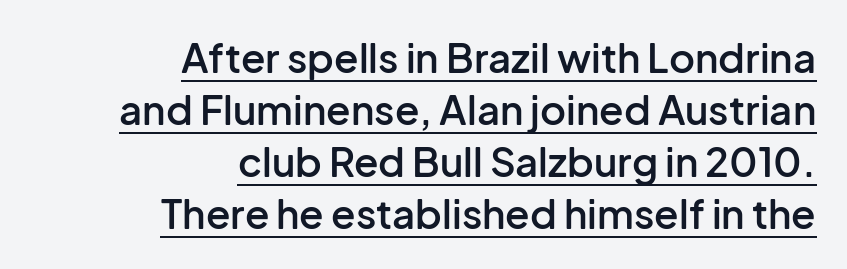
Q: Is the text bold? A: Semi-bold.
Q: Is the text italic (slanted)? A: No, it is upright.
Q: Is the typeface a serif or a sans-serif typeface? A: Sans-serif.
Q: Is the text underlined? A: Yes.
Q: How is the paragraph aligned? A: Right-aligned.
Q: Is the spacing between letters normal or unusually wide? A: Normal.
Q: Is the spacing between lines tight, normal or loose? A: Normal.
Q: Width (condensed, normal, or wide)? A: Normal.
Q: Stroke contrast? A: Low.
Q: x-height? A: Medium.
Q: Monospaced? A: No.
